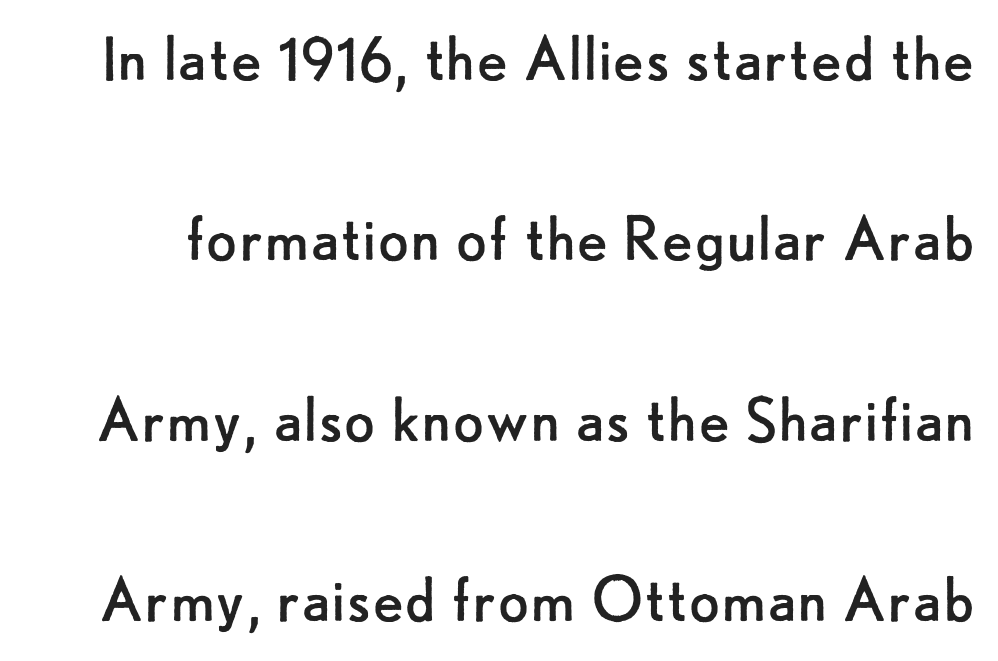
These lines are rendered in a variable-pitch font. The line texture is even and compact thanks to regular tracking. Students, observe: this is what heavily led, spacious text looks like. The specimen omits any rule beneath the text block's lines.
